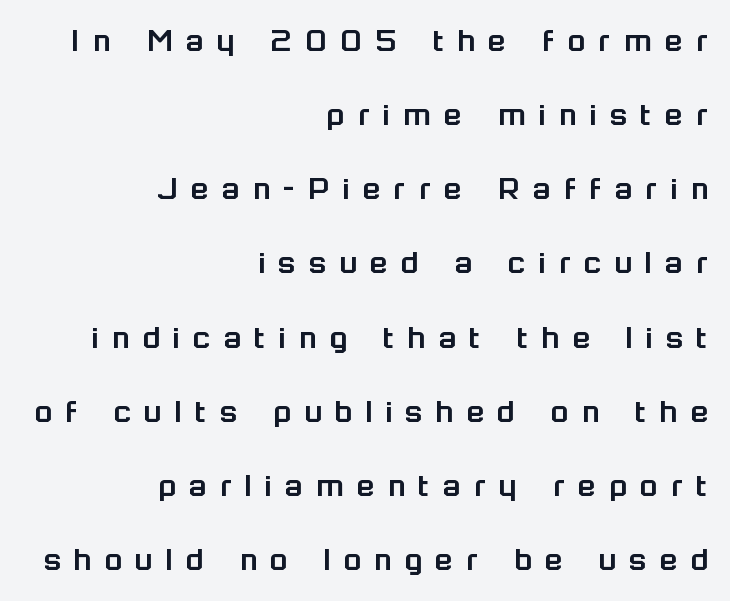
Q: Is the text italic (slanted)? A: No, it is upright.
Q: Is the typeface a serif or a sans-serif typeface? A: Sans-serif.
Q: Is the text underlined? A: No.
Q: How is the paragraph aligned? A: Right-aligned.
Q: Is the spacing between letters normal or unusually wide? A: Unusually wide.
Q: Is the spacing between lines tight, normal or loose? A: Loose.
Q: Width (condensed, normal, or wide)? A: Normal.
Q: Stroke contrast? A: Low.
Q: x-height? A: Medium.
Q: Monospaced? A: No.
